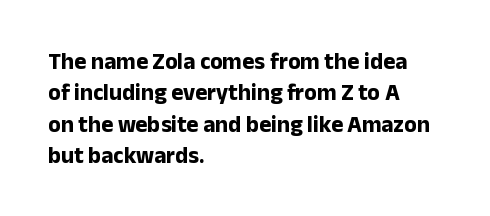
Q: Is the text bold? A: Yes.
Q: Is the text italic (slanted)? A: No, it is upright.
Q: Is the text underlined? A: No.
Q: How is the paragraph aligned? A: Left-aligned.
Q: Is the spacing between letters normal or unusually wide? A: Normal.
Q: Is the spacing between lines tight, normal or loose? A: Normal.
